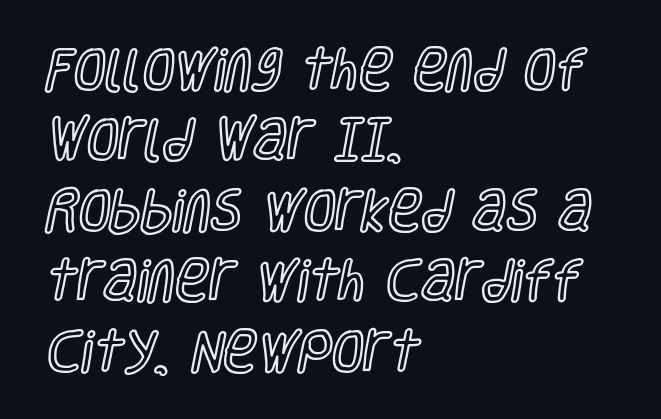
No word sits above an underline. Typeset ragged right — the left edge is the straight one. Tracking value appears to be zero — textbook default spacing. The face used here is proportionally spaced, like ordinary book or web type. Notice how descenders clear the ascenders below comfortably — that's standard leading.
